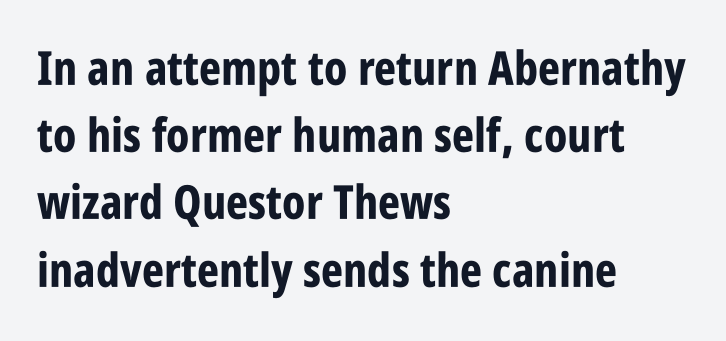
The image shows 47 px bold, condensed sans-serif type, upright; set left-aligned, normal line spacing (1.43x), normal letter spacing, not underlined; low stroke contrast and a large x-height.
